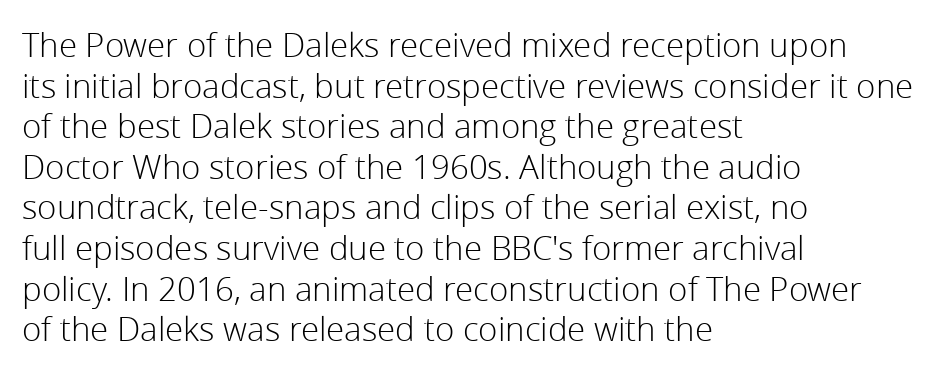
Check where the strokes stop: nothing finishes them off — pure sans. A quiet, ordinary-to-light weight characterises the typeface. If you drew a line through each stem, it would be perfectly vertical. These lines keep a tight, regular rhythm from letter to letter. Spacing verdict: proportional, widths tailored to each character.
